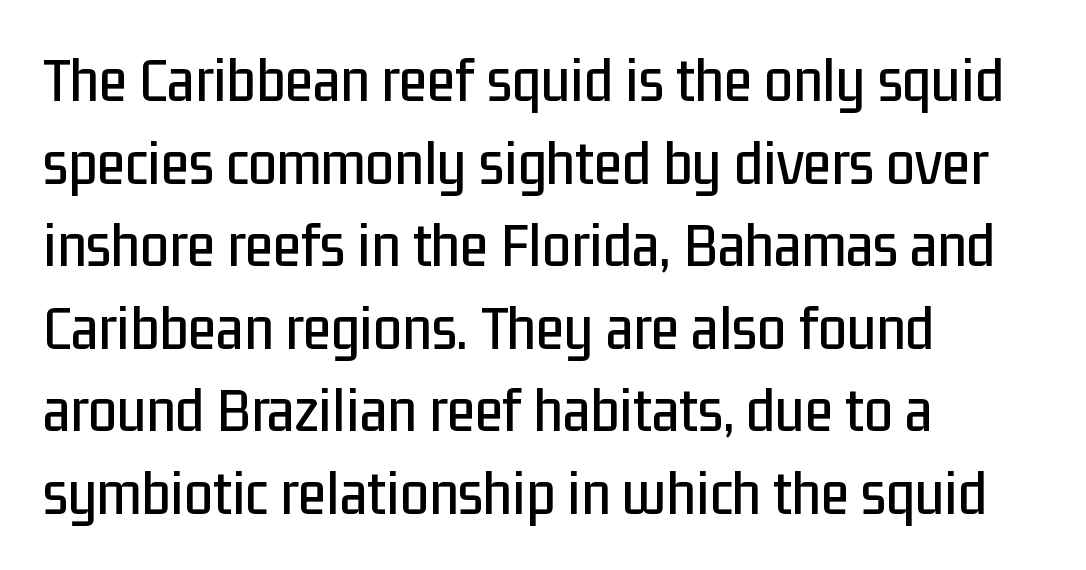
Characters follow at the spacing the type designer built in. Any mark beneath the type? The region is blank. No italicization has been applied; the sample stays upright. Each new line begins a customary step beneath the previous one. The passage shown is typeset with a sans-serif family.
